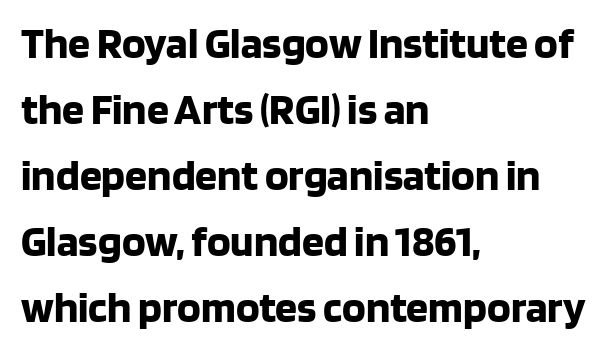
The image shows 44 px bold sans-serif type, upright; set left-aligned, normal line spacing (1.5x), normal letter spacing, not underlined; low stroke contrast and a large x-height.
